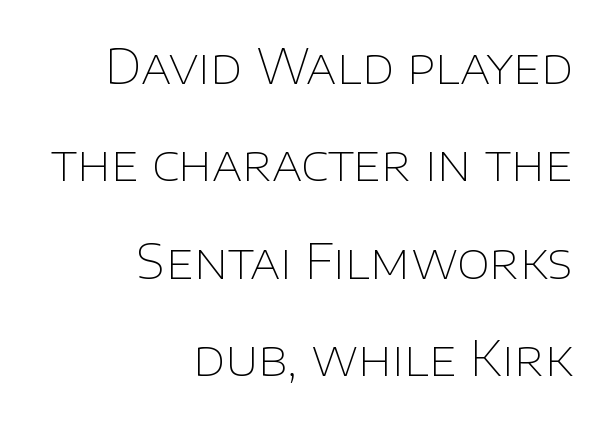
Q: Is the text bold? A: No.
Q: Is the text italic (slanted)? A: No, it is upright.
Q: Is the typeface a serif or a sans-serif typeface? A: Sans-serif.
Q: Is the text underlined? A: No.
Q: How is the paragraph aligned? A: Right-aligned.
Q: Is the spacing between letters normal or unusually wide? A: Normal.
Q: Is the spacing between lines tight, normal or loose? A: Loose.
Q: Width (condensed, normal, or wide)? A: Normal.
Q: Stroke contrast? A: Low.
Q: x-height? A: Large.
Q: Monospaced? A: No.
